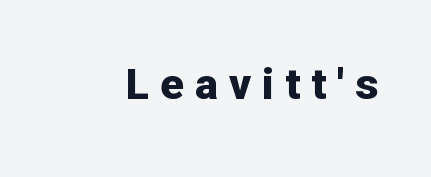
{"serif": "no", "italic": "no", "bold": "yes", "weight": "bold", "width": "normal", "stroke_contrast": "low", "x_height": "medium", "monospaced": "no", "underline": "no", "letter_spacing": "wide", "letter_spacing_em": 0.26, "glyph_px": 43}
